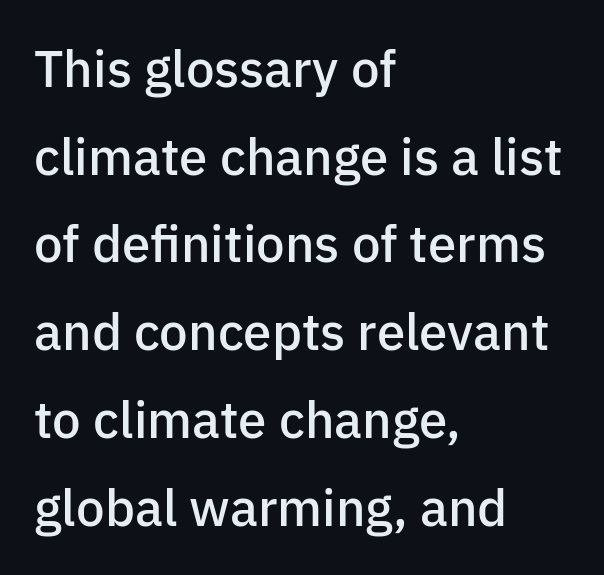
The rendering anchors every line to the left-hand side. The face used here is proportionally spaced, like ordinary book or web type. Each word holds together tightly as a unit, with standard inter-letter gaps. Has an underline been added? It has not. Typographic density is moderately raised because the face is semibold.
